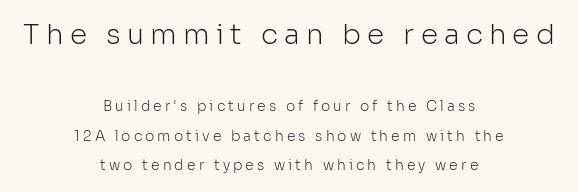
The rendering positions every line midway between the sides. Grotesque or geometric, the face here clearly has no serifs. Rows of type keep a wide berth in the vertical direction. These glyphs show unthickened strokes, regular width or finer. Letter spacing: wide.
